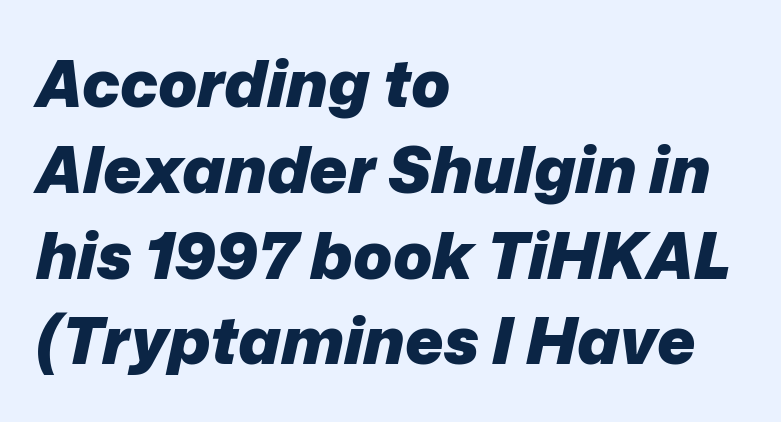
Q: Is the text bold? A: Yes.
Q: Is the text italic (slanted)? A: Yes, it leans right by about 12 degrees.
Q: Is the text underlined? A: No.
Q: How is the paragraph aligned? A: Left-aligned.
Q: Is the spacing between letters normal or unusually wide? A: Normal.
Q: Is the spacing between lines tight, normal or loose? A: Normal.
Q: Width (condensed, normal, or wide)? A: Normal.
Q: Stroke contrast? A: Low.
Q: x-height? A: Medium.
Q: Monospaced? A: No.
